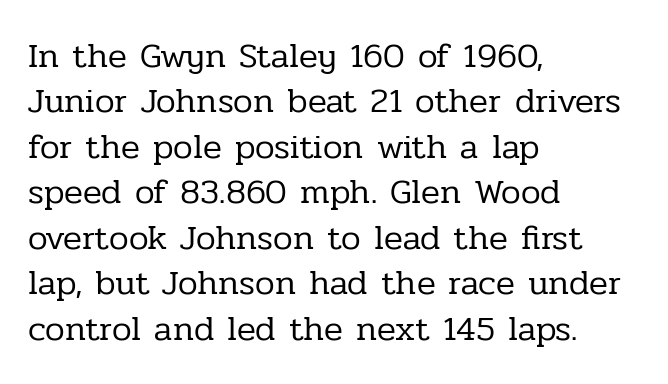
The vertical gap from one line to the next is medium. The lettering holds an erect, upright posture throughout. Check the space under the baseline: it is left empty. A typesetter would call this proportional, since set widths differ per character. If you drew a ruler down the left edge, every line would touch it.
